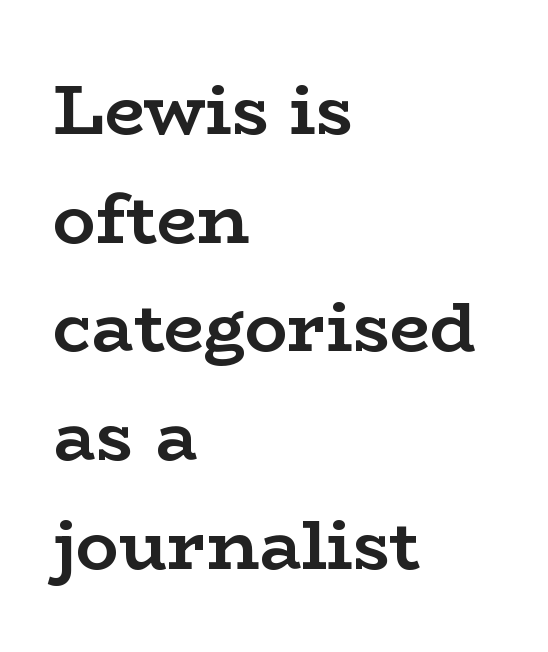
{"serif": "yes", "italic": "no", "bold": "yes", "weight": "semibold", "width": "wide", "stroke_contrast": "low", "x_height": "medium", "monospaced": "no", "underline": "no", "align": "left", "line_spacing": "normal", "line_spacing_ratio": 1.53, "letter_spacing": "normal", "letter_spacing_em": 0.0, "glyph_px": 71}
